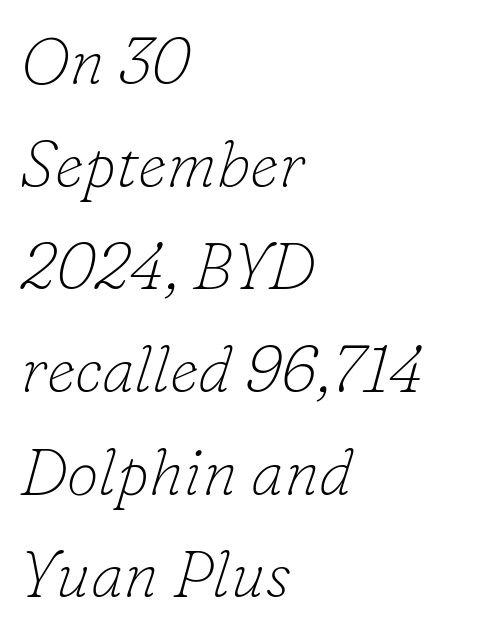
{"serif": "yes", "italic": "yes", "lean": "right", "slant_degrees": 16, "bold": "no", "weight": "thin", "width": "normal", "stroke_contrast": "low", "x_height": "small", "monospaced": "no", "underline": "no", "align": "left", "line_spacing": "normal", "line_spacing_ratio": 1.58, "letter_spacing": "normal", "letter_spacing_em": 0.0, "glyph_px": 65}
